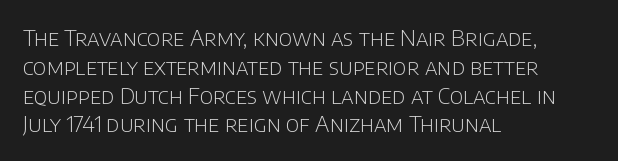
Q: Is the text bold? A: No.
Q: Is the text italic (slanted)? A: No, it is upright.
Q: Is the text underlined? A: No.
Q: How is the paragraph aligned? A: Left-aligned.
Q: Is the spacing between letters normal or unusually wide? A: Normal.
Q: Is the spacing between lines tight, normal or loose? A: Normal.
